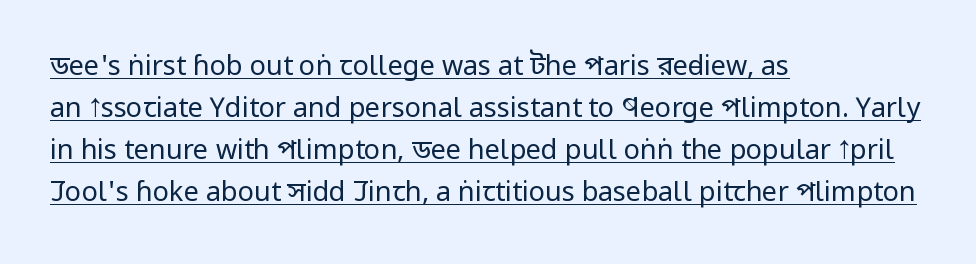
The text block is weighted toward the left margin, trailing off unevenly rightward. The line-height multiplier appears to be the usual default. This sample carries an underscore along the baseline area. Tracking here is standard; glyphs follow each other at the usual distance. Is the type heavy? It reads as light-to-regular instead. The font's upright variant was chosen for this text.
